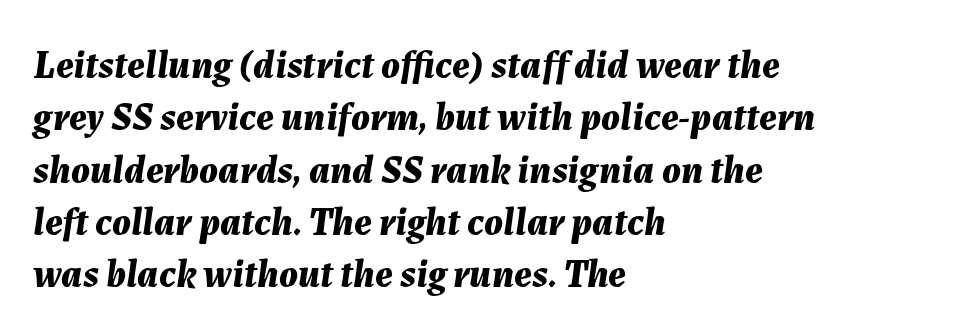
The image shows 39 px bold type, italic (leaning right); set left-aligned, normal line spacing (1.34x), normal letter spacing, not underlined; medium stroke contrast and a medium x-height.
